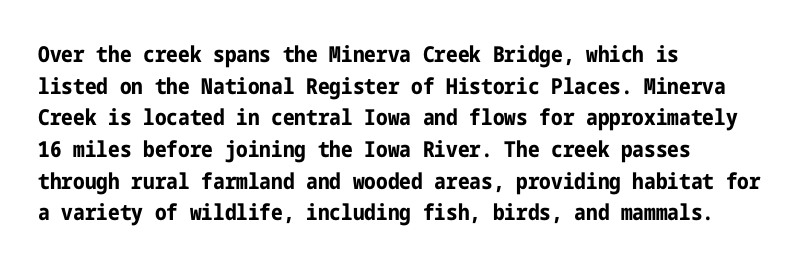
The image shows 22 px bold type, upright; set left-aligned, normal line spacing (1.44x), normal letter spacing, not underlined.
